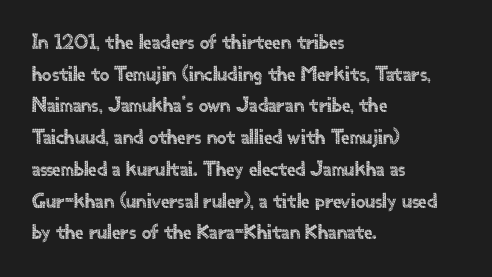
{"italic": "no", "underline": "no", "align": "left", "line_spacing": "normal", "line_spacing_ratio": 1.51, "letter_spacing": "normal", "letter_spacing_em": 0.0, "glyph_px": 21}
